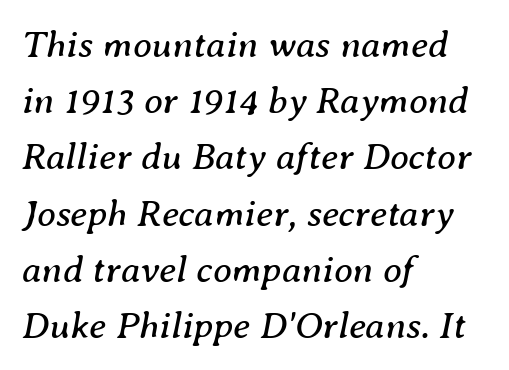
Tracking value appears to be zero — textbook default spacing. Only glyphs here, with clear space below each row. You could not count columns in this text — the font is proportionally spaced. Stroke thickness stays within the range of a standard reading face or lighter.
